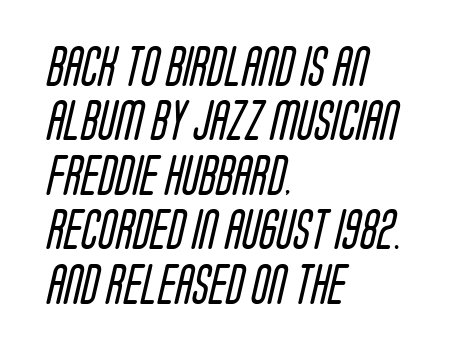
{"serif": "no", "bold": "no", "weight": "regular", "width": "condensed", "stroke_contrast": "low", "x_height": "large", "monospaced": "no", "underline": "no", "align": "left", "line_spacing": "normal", "line_spacing_ratio": 1.36, "letter_spacing": "normal", "letter_spacing_em": 0.0, "glyph_px": 40}
